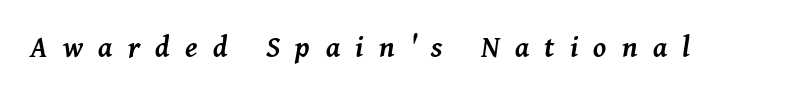
The image shows 32 px semibold type, italic (leaning right); set unusually wide letter spacing (+0.48 em), not underlined; medium stroke contrast and a medium x-height.
